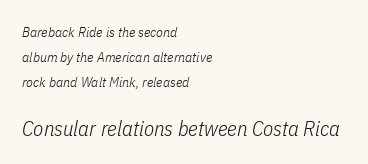
{"italic": "yes", "lean": "right", "slant_degrees": 11, "bold": "no", "underline": "no", "align": "left", "line_spacing_ratio": 1.79, "letter_spacing": "normal", "letter_spacing_em": 0.0, "larger_block": "second", "size_ratio": 1.5, "glyph_px": 21}
